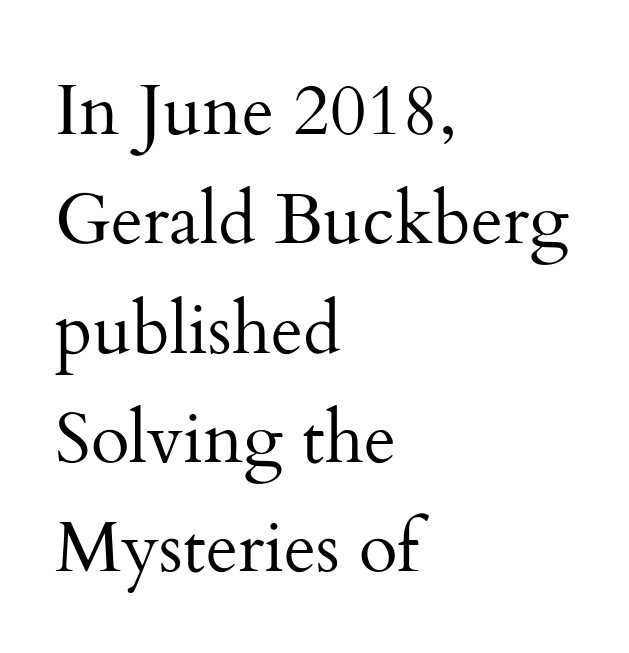
The image shows 71 px regular-weight serif type, upright; set left-aligned, normal line spacing (1.54x), normal letter spacing, not underlined; medium stroke contrast and a small x-height.
